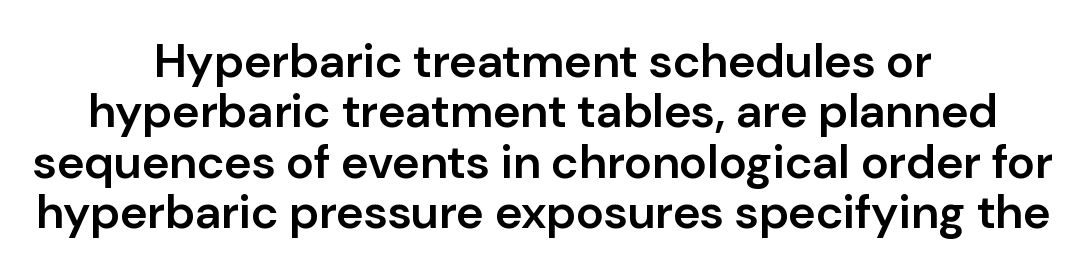
{"serif": "no", "italic": "no", "bold": "semi", "weight": "semibold", "width": "normal", "stroke_contrast": "low", "x_height": "medium", "monospaced": "no", "underline": "no", "align": "center", "line_spacing": "tight", "line_spacing_ratio": 1.07, "letter_spacing": "normal", "letter_spacing_em": 0.0, "glyph_px": 47}
